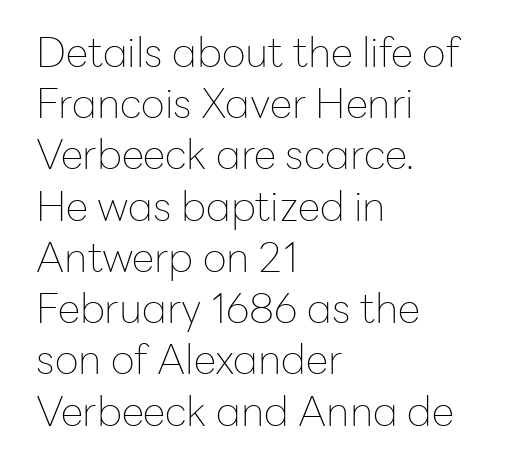
The specimen reads as upright at a glance. Descenders hang freely into open space. The face used here is proportionally spaced, like ordinary book or web type. In CSS terms this would be text-align: left.
